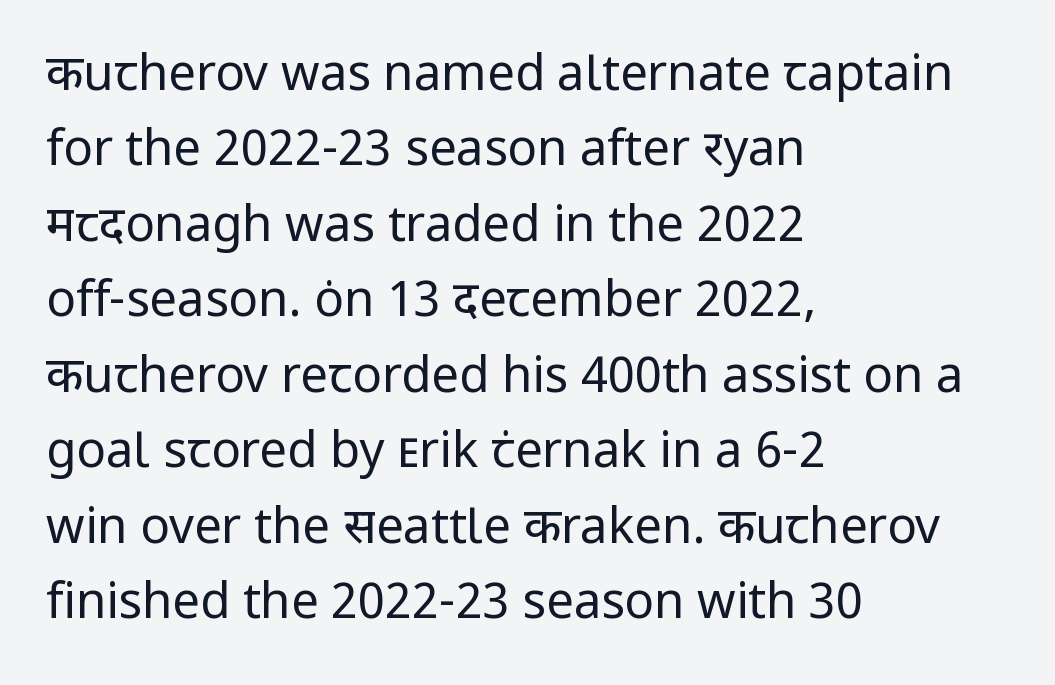
Q: Is the text bold? A: No.
Q: Is the text italic (slanted)? A: No, it is upright.
Q: Is the typeface a serif or a sans-serif typeface? A: Sans-serif.
Q: Is the text underlined? A: No.
Q: How is the paragraph aligned? A: Left-aligned.
Q: Is the spacing between letters normal or unusually wide? A: Normal.
Q: Is the spacing between lines tight, normal or loose? A: Normal.
Q: Width (condensed, normal, or wide)? A: Normal.
Q: Stroke contrast? A: Low.
Q: x-height? A: Medium.
Q: Monospaced? A: No.
